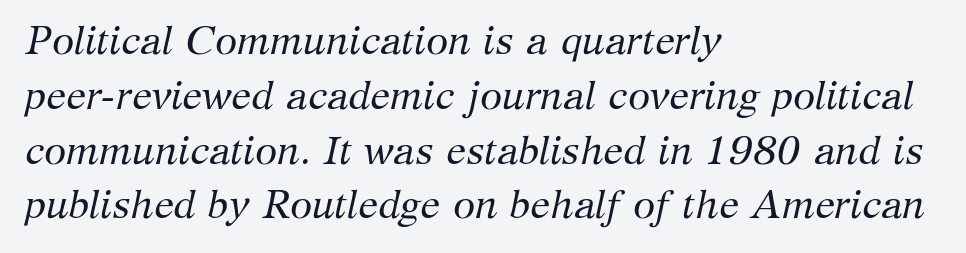
{"serif": "yes", "italic": "yes", "lean": "right", "slant_degrees": 12, "bold": "no", "weight": "regular", "width": "normal", "stroke_contrast": "medium", "x_height": "medium", "monospaced": "no", "underline": "no", "align": "left", "line_spacing": "normal", "line_spacing_ratio": 1.37, "letter_spacing": "normal", "letter_spacing_em": 0.0, "glyph_px": 40}
